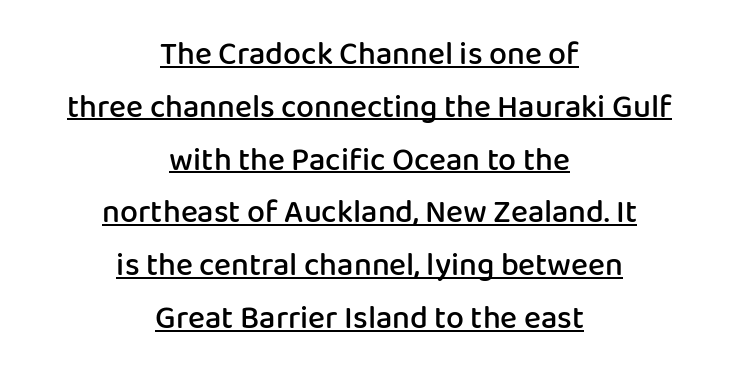
{"serif": "no", "italic": "no", "bold": "semi", "weight": "semibold", "width": "normal", "stroke_contrast": "low", "x_height": "medium", "monospaced": "no", "underline": "yes", "align": "center", "line_spacing": "normal", "line_spacing_ratio": 1.65, "letter_spacing": "normal", "letter_spacing_em": 0.0, "glyph_px": 32}
